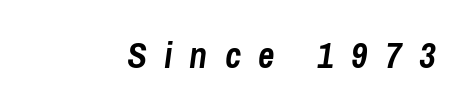
{"italic": "yes", "lean": "right", "slant_degrees": 8, "bold": "yes", "weight": "semibold", "width": "condensed", "stroke_contrast": "low", "x_height": "medium", "monospaced": "no", "underline": "no", "letter_spacing": "wide", "letter_spacing_em": 0.48, "glyph_px": 36}
